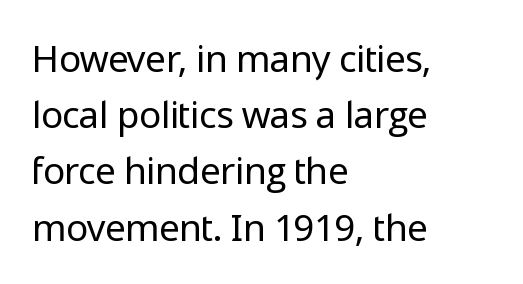
Casual observation: everything's shoved over to the left. A clean baseline with only descenders dipping below it. These lines are rendered in a variable-pitch font. The type is set solid horizontally, with unmodified tracking.
